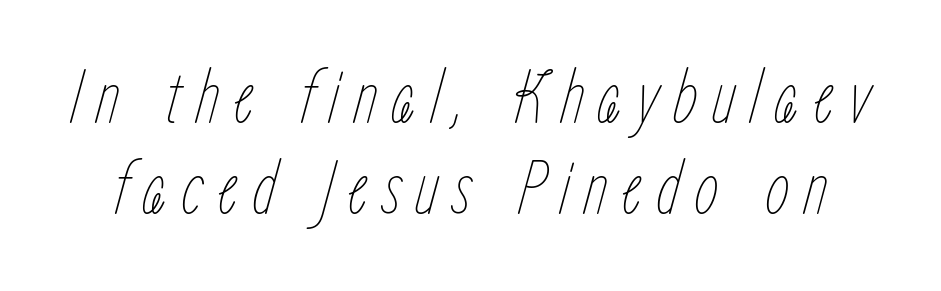
The image shows 79 px thin, condensed type, italic (leaning right); set tight line spacing (1.15x), not underlined; low stroke contrast and a medium x-height.
